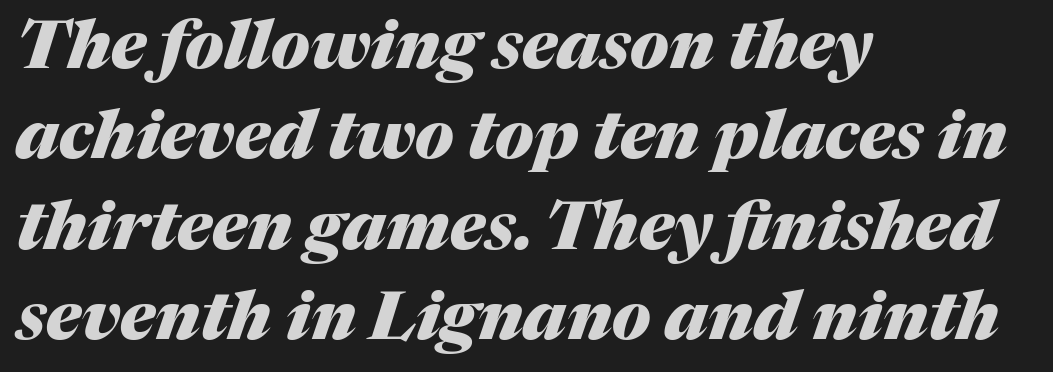
{"italic": "yes", "lean": "right", "slant_degrees": 17, "bold": "yes", "weight": "heavy", "width": "normal", "stroke_contrast": "medium", "x_height": "medium", "monospaced": "no", "underline": "no", "align": "left", "line_spacing": "normal", "line_spacing_ratio": 1.35, "letter_spacing": "normal", "letter_spacing_em": 0.0, "glyph_px": 67}
